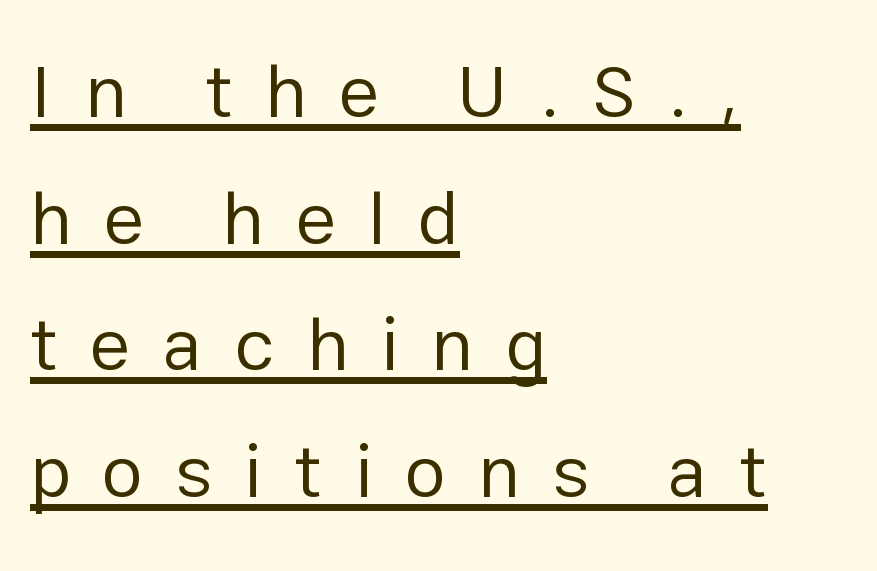
Q: Is the text bold? A: No.
Q: Is the text italic (slanted)? A: No, it is upright.
Q: Is the typeface a serif or a sans-serif typeface? A: Sans-serif.
Q: Is the text underlined? A: Yes.
Q: How is the paragraph aligned? A: Left-aligned.
Q: Is the spacing between letters normal or unusually wide? A: Unusually wide.
Q: Width (condensed, normal, or wide)? A: Normal.
Q: Stroke contrast? A: Low.
Q: x-height? A: Medium.
Q: Monospaced? A: No.
